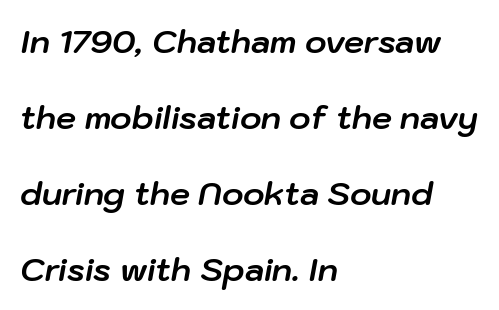
The image shows 32 px bold type, italic (leaning right); set left-aligned, loose line spacing (2.37x), normal letter spacing, not underlined; low stroke contrast and a medium x-height.
